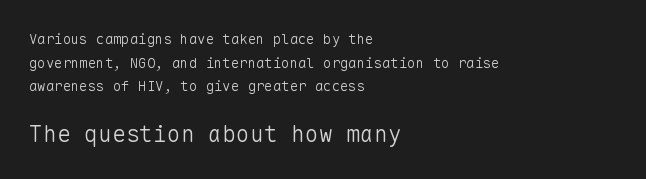
A student would notice the bottom passage is typeset larger than what precedes it. Short note: letters normally spaced. The gap between lines stays unmarked. Leading matches the norm, producing a regular column. Is the block centered? No — it sits flush against the left margin. Stems here are at most as thick as an everyday book face.
